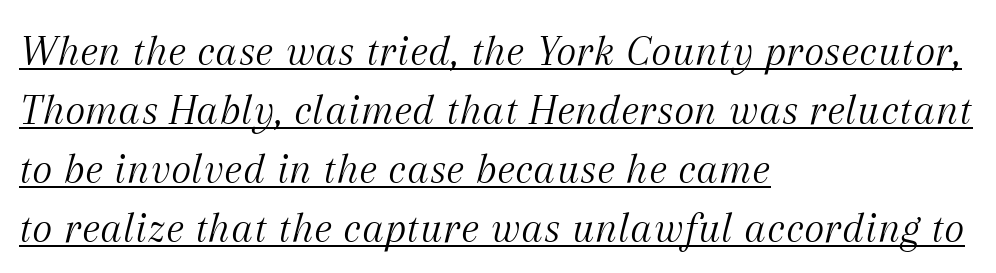
Q: Is the text bold? A: No.
Q: Is the text italic (slanted)? A: Yes, it leans right by about 12 degrees.
Q: Is the typeface a serif or a sans-serif typeface? A: Serif.
Q: Is the text underlined? A: Yes.
Q: How is the paragraph aligned? A: Left-aligned.
Q: Is the spacing between letters normal or unusually wide? A: Normal.
Q: Is the spacing between lines tight, normal or loose? A: Normal.
Q: Width (condensed, normal, or wide)? A: Normal.
Q: Stroke contrast? A: Medium.
Q: x-height? A: Medium.
Q: Monospaced? A: No.
